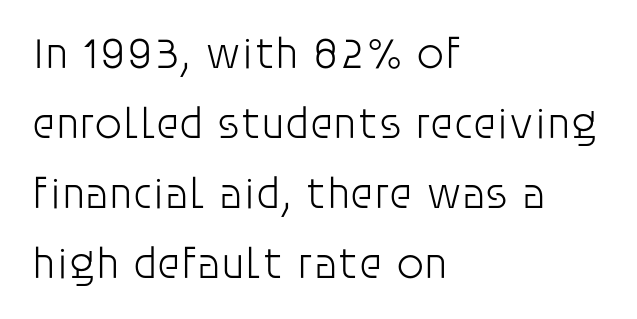
This rendering employs a face without finishing strokes, i.e., a sans-serif. The strokes carry an ordinary text weight at most. A roman cut, with each character standing at attention. Any mark beneath the type? The region is blank. Interline gaps are of average width in this sample.
